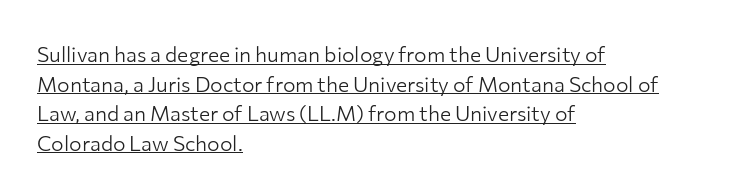
Glyph-to-glyph distance matches everyday printed text. Unbolded letterforms with no extra heft. This is underlined copy, the kind a proofreader might mark for attention. The axis of the letterforms is exactly vertical. Regarding leading, the lines here are spaced in the standard way.
